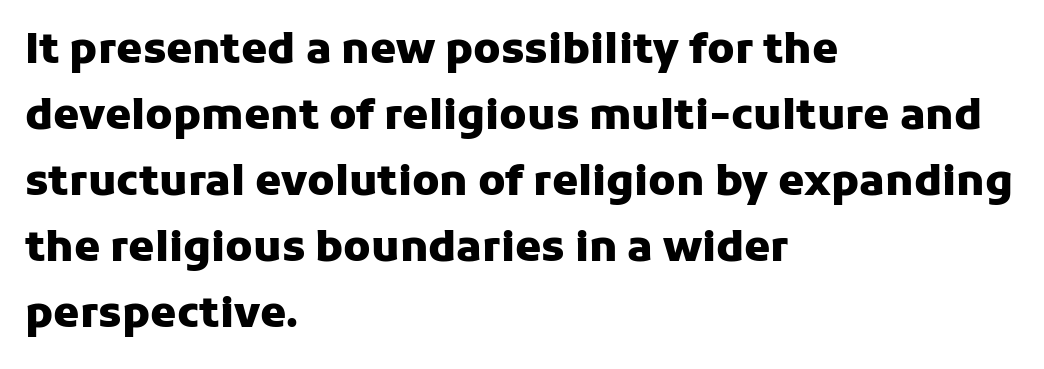
The image shows 42 px heavy sans-serif type, upright; set left-aligned, normal line spacing (1.57x), normal letter spacing, not underlined; low stroke contrast and a medium x-height.
